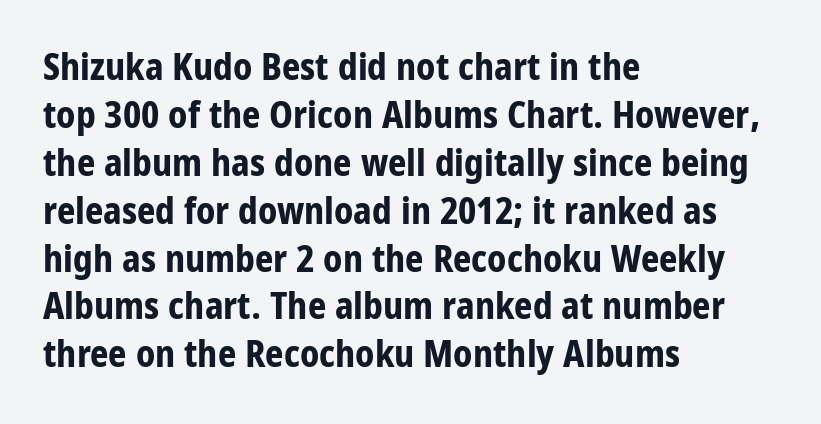
The image shows 36 px bold, condensed sans-serif type, upright; set left-aligned, normal line spacing (1.33x), normal letter spacing, not underlined; low stroke contrast and a large x-height.
